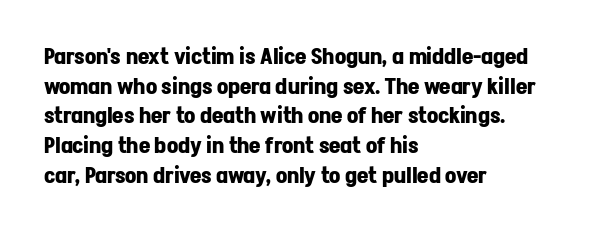
Q: Is the text bold? A: Yes.
Q: Is the text italic (slanted)? A: No, it is upright.
Q: Is the text underlined? A: No.
Q: How is the paragraph aligned? A: Left-aligned.
Q: Is the spacing between letters normal or unusually wide? A: Normal.
Q: Is the spacing between lines tight, normal or loose? A: Normal.
